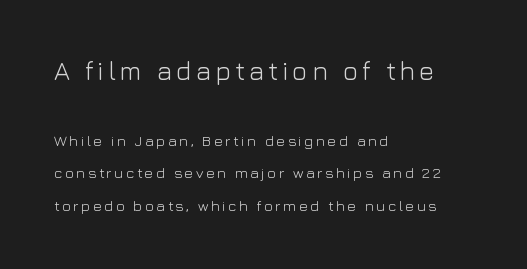
The image shows 26 px text type, upright; set left-aligned, loose line spacing (2.16x), not underlined; the first (top) block is 1.73x larger.
